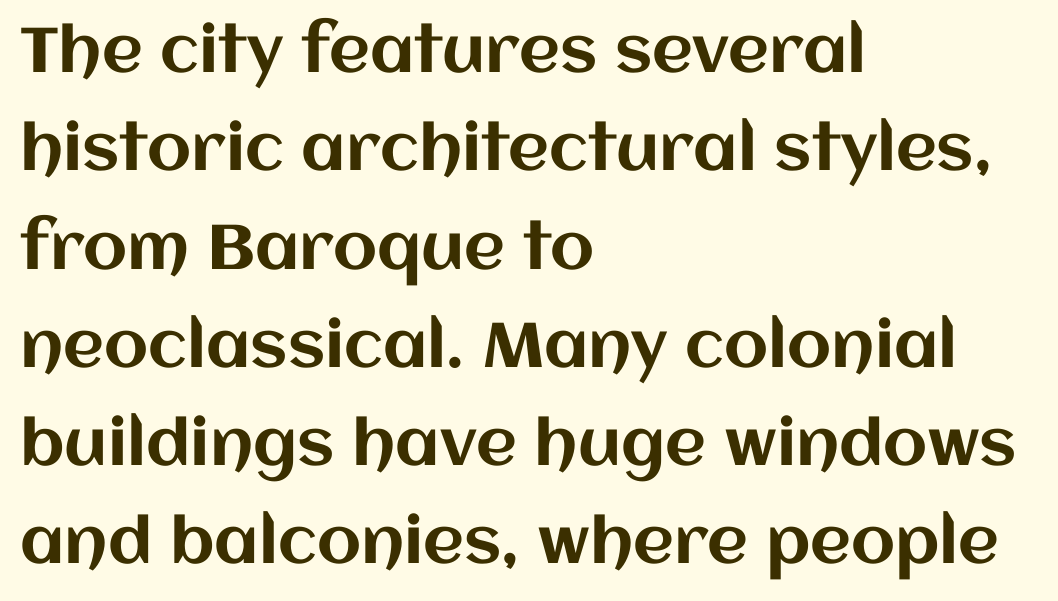
The image shows 63 px text type, upright; set left-aligned, normal line spacing (1.56x), normal letter spacing, not underlined; medium stroke contrast and a large x-height.
